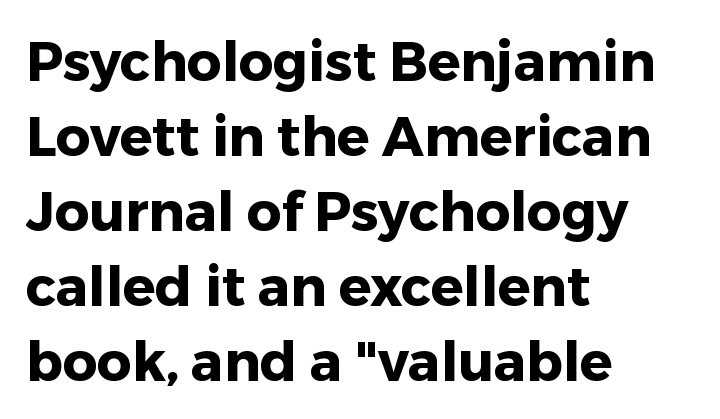
The image shows 54 px heavy sans-serif type, upright; set left-aligned, normal line spacing (1.39x), normal letter spacing, not underlined; low stroke contrast and a medium x-height.
